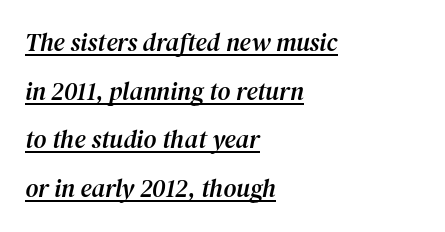
Q: Is the text italic (slanted)? A: Yes, it leans right by about 12 degrees.
Q: Is the text underlined? A: Yes.
Q: How is the paragraph aligned? A: Left-aligned.
Q: Is the spacing between letters normal or unusually wide? A: Normal.
Q: Is the spacing between lines tight, normal or loose? A: Loose.
